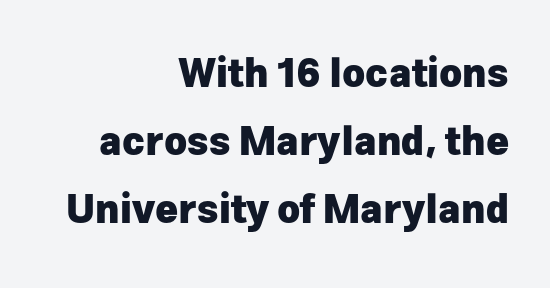
{"serif": "no", "italic": "no", "bold": "yes", "weight": "heavy", "width": "normal", "stroke_contrast": "low", "x_height": "medium", "monospaced": "no", "underline": "no", "align": "right", "line_spacing_ratio": 1.75, "letter_spacing": "normal", "letter_spacing_em": 0.0, "glyph_px": 39}
